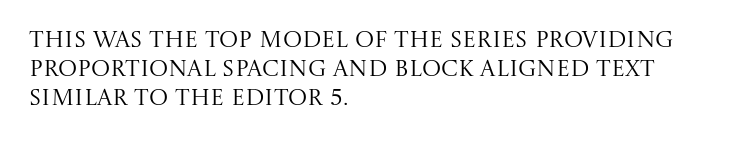
The image shows 23 px text type, upright; set left-aligned, normal line spacing (1.27x), normal letter spacing, not underlined.
